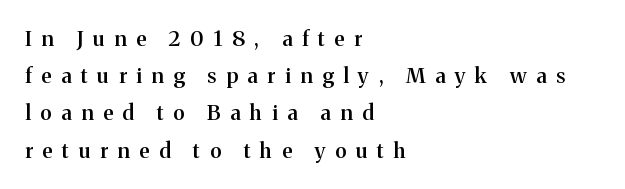
How heavy is the stroke? Medium-heavy — a semibold, shy of bold. Ordinary non-slanted type is in use. Words float on clear page, feet unadorned. What stands out about the letter spacing? Its width — letters are far apart. The paragraph has a hard left edge and a soft right edge.
